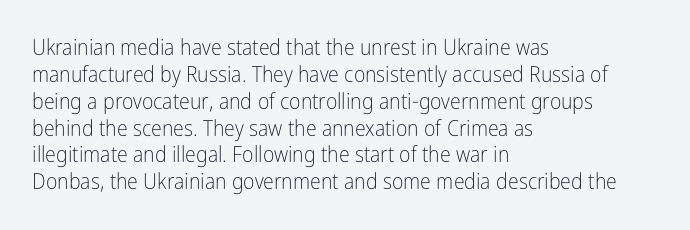
Q: Is the text bold? A: No.
Q: Is the text italic (slanted)? A: No, it is upright.
Q: Is the text underlined? A: No.
Q: How is the paragraph aligned? A: Left-aligned.
Q: Is the spacing between letters normal or unusually wide? A: Normal.
